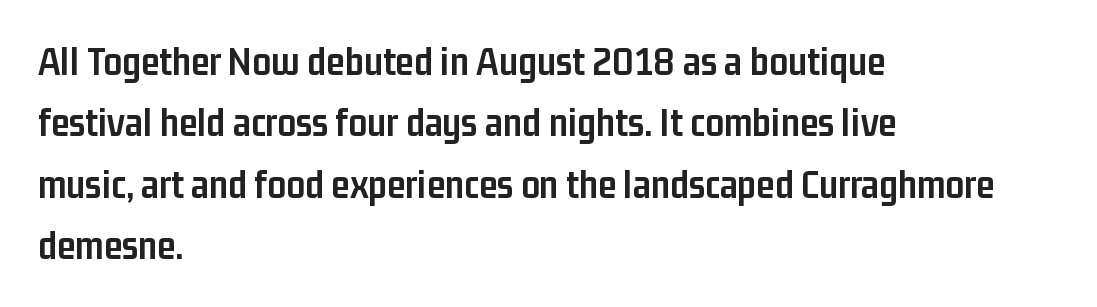
Is the type bold? Yes — the strokes are clearly thick and heavy. In terms of leading, this rendering sits right in the middle. Characters remain perfectly vertical along every line. The gap between lines stays unmarked. Examine the stroke ends and you'll find no serifs.
